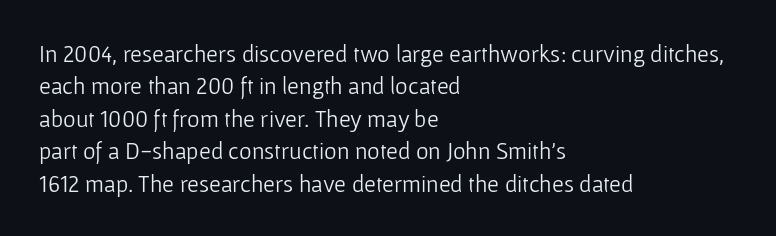
Q: Is the text bold? A: No.
Q: Is the text italic (slanted)? A: No, it is upright.
Q: Is the text underlined? A: No.
Q: How is the paragraph aligned? A: Left-aligned.
Q: Is the spacing between letters normal or unusually wide? A: Normal.
Q: Is the spacing between lines tight, normal or loose? A: Normal.
